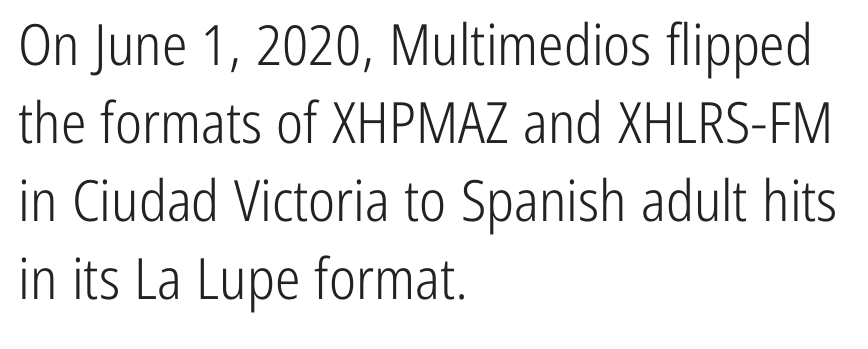
{"serif": "no", "italic": "no", "bold": "no", "weight": "light", "width": "condensed", "stroke_contrast": "low", "x_height": "medium", "monospaced": "no", "underline": "no", "align": "left", "line_spacing": "normal", "line_spacing_ratio": 1.37, "letter_spacing": "normal", "letter_spacing_em": 0.0, "glyph_px": 57}
